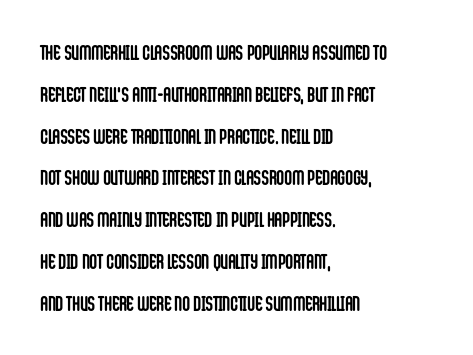
Notice the wide empty band between every row — that's loose leading. Glyph-to-glyph distance matches everyday printed text. These lines carry a lot of weight — the face is fully bold. The baseline area is clear.
